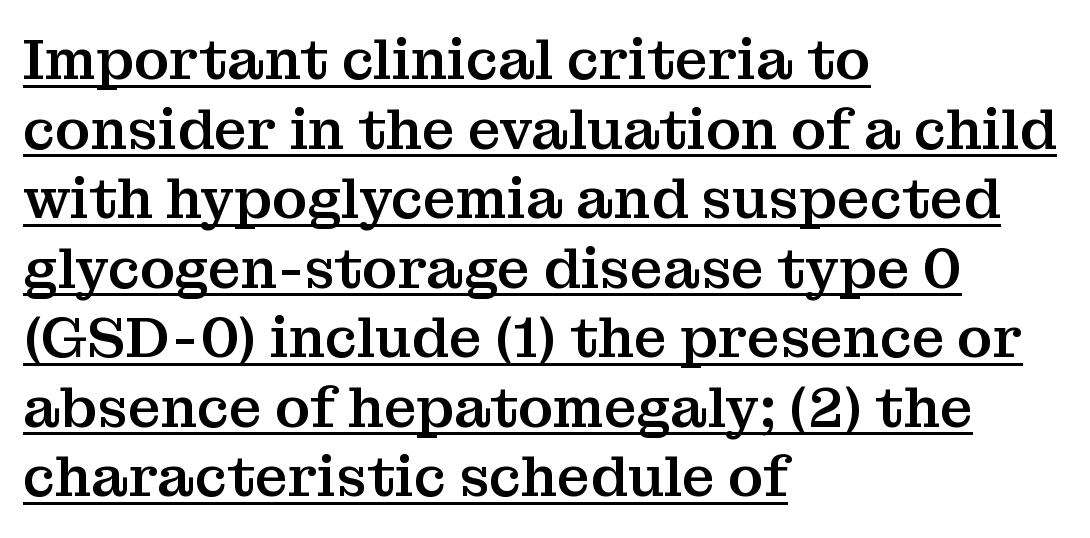
Each letter keeps its own natural width here, so spacing adapts to shape. The axis of the letterforms is exactly vertical. This rendering leaves character spacing at its baseline value. A rule runs beneath these lines of type. These lines stack with their left ends in a neat column. I'd call this a serif setting — the letters wear small feet.
